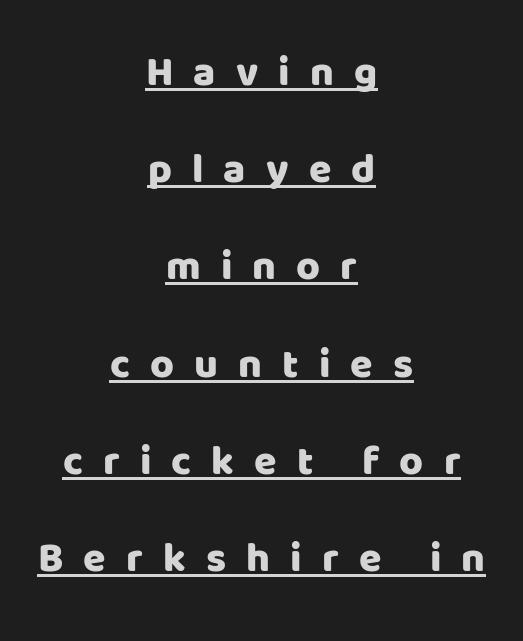
The image shows 41 px sans-serif type, upright; set centered, loose line spacing (2.37x), unusually wide letter spacing (+0.49 em), underlined; low stroke contrast and a large x-height.
